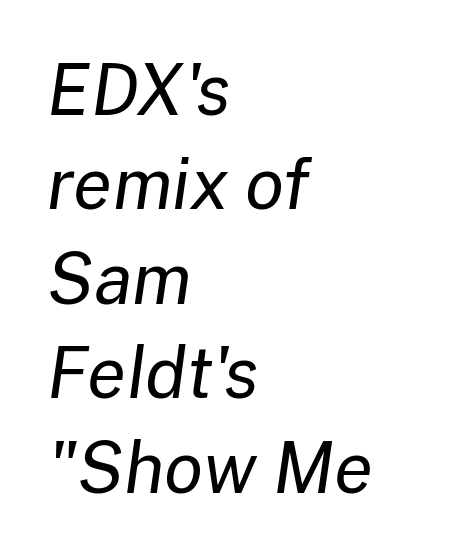
The image shows 71 px regular-weight type, italic (leaning right); set left-aligned, normal line spacing (1.33x), normal letter spacing, not underlined; low stroke contrast and a medium x-height.
